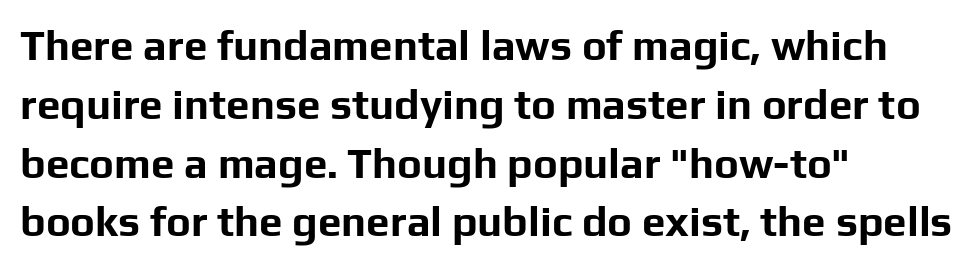
Short note: letters normally spaced. Honestly, there is no underline to notice here at all. The letters advance in unequal steps, a hallmark of proportional type. Typographically, this falls in the sans-serif category.
